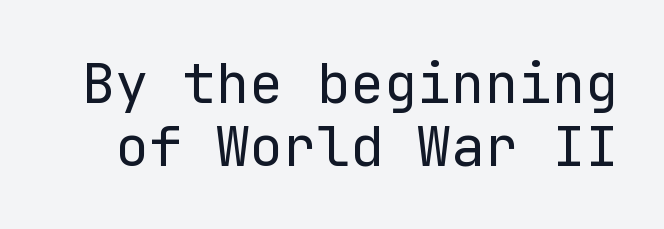
The image shows 56 px regular-weight sans-serif type, upright, monospaced; set tight line spacing (1.13x), normal letter spacing, not underlined; low stroke contrast and a medium x-height.
